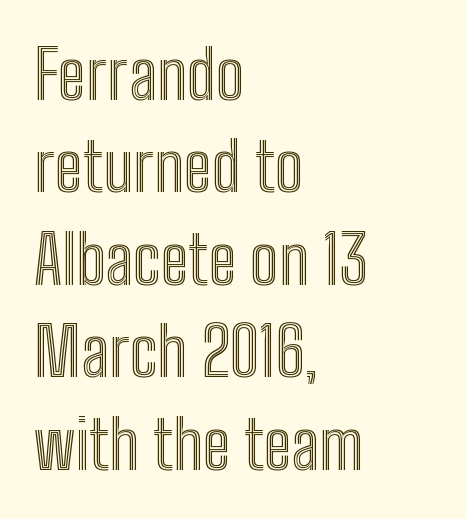
Q: Is the text italic (slanted)? A: No, it is upright.
Q: Is the text underlined? A: No.
Q: How is the paragraph aligned? A: Left-aligned.
Q: Is the spacing between letters normal or unusually wide? A: Normal.
Q: Is the spacing between lines tight, normal or loose? A: Normal.
Q: Width (condensed, normal, or wide)? A: Condensed.
Q: x-height? A: Medium.
Q: Monospaced? A: No.
